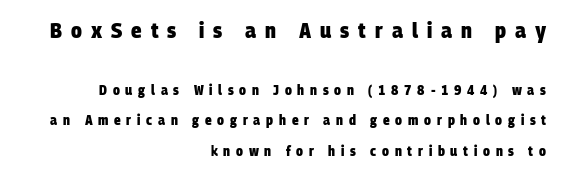
Widely set lines give the paragraph a tall, airy silhouette. Descender tails drop into unmarked territory. The lines in this sample share a right terminus and differ only in where they begin. Compare the two chunks: the upper has the greater cap height.
